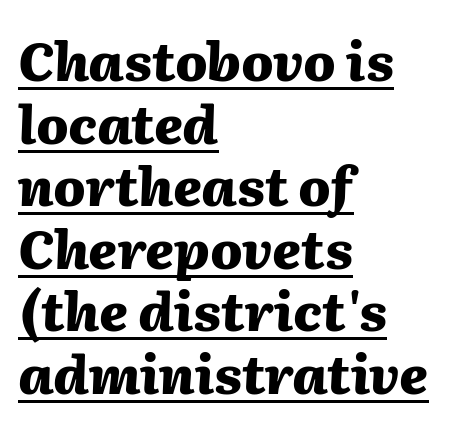
Q: Is the text bold? A: Yes.
Q: Is the text italic (slanted)? A: Yes, it leans right by about 2 degrees.
Q: Is the text underlined? A: Yes.
Q: How is the paragraph aligned? A: Left-aligned.
Q: Is the spacing between letters normal or unusually wide? A: Normal.
Q: Width (condensed, normal, or wide)? A: Normal.
Q: Stroke contrast? A: Medium.
Q: x-height? A: Medium.
Q: Monospaced? A: No.
